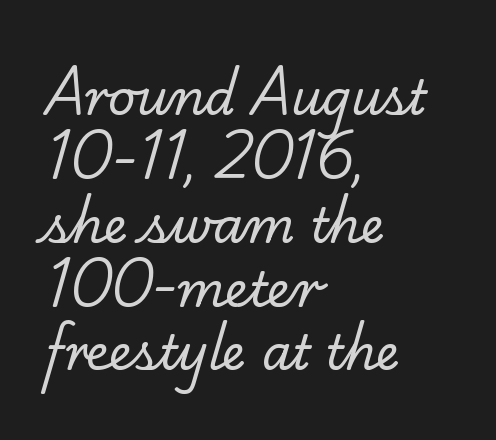
Q: Is the text bold? A: No.
Q: Is the text underlined? A: No.
Q: How is the paragraph aligned? A: Left-aligned.
Q: Is the spacing between letters normal or unusually wide? A: Normal.
Q: Is the spacing between lines tight, normal or loose? A: Normal.
Q: Width (condensed, normal, or wide)? A: Normal.
Q: Stroke contrast? A: Low.
Q: x-height? A: Small.
Q: Monospaced? A: No.
